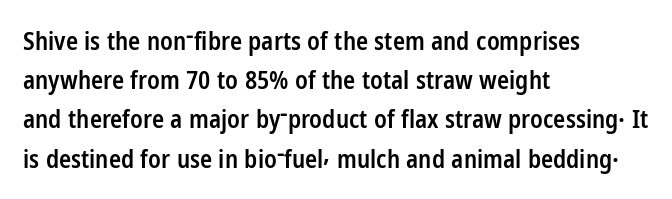
The image shows 25 px text type, upright; set left-aligned, normal line spacing (1.57x), normal letter spacing, not underlined.
